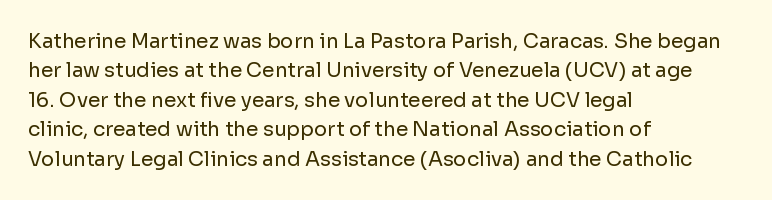
Q: Is the text bold? A: No.
Q: Is the text italic (slanted)? A: No, it is upright.
Q: Is the text underlined? A: No.
Q: How is the paragraph aligned? A: Left-aligned.
Q: Is the spacing between letters normal or unusually wide? A: Normal.
Q: Is the spacing between lines tight, normal or loose? A: Normal.
